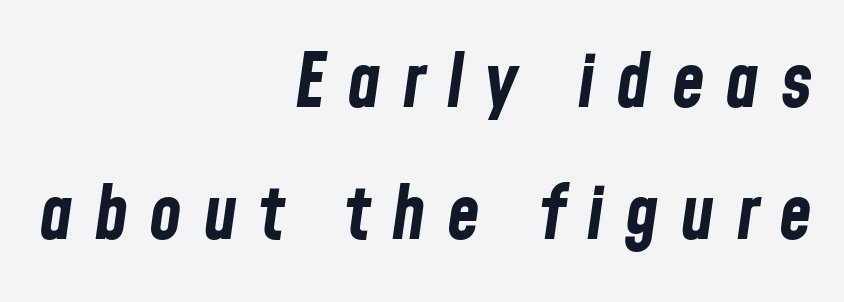
{"italic": "yes", "lean": "right", "slant_degrees": 8, "bold": "yes", "weight": "bold", "width": "condensed", "stroke_contrast": "low", "x_height": "medium", "monospaced": "no", "underline": "no", "align": "right", "line_spacing_ratio": 1.76, "letter_spacing": "wide", "letter_spacing_em": 0.28, "glyph_px": 75}
